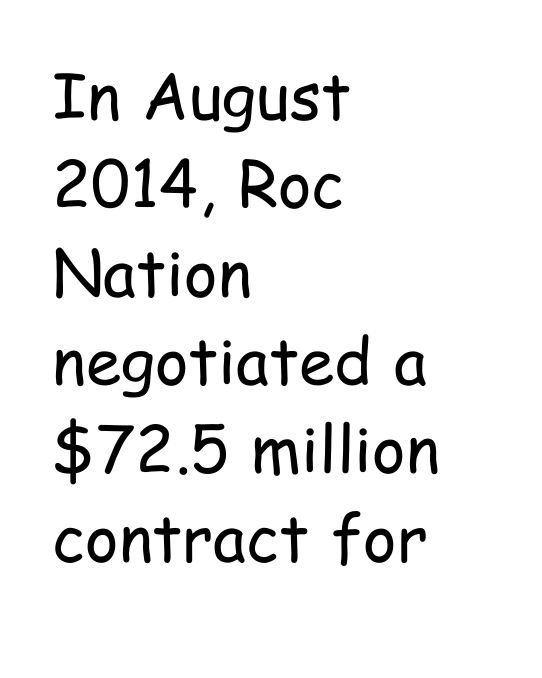
The image shows 64 px regular-weight, condensed sans-serif type, upright; set left-aligned, normal line spacing (1.38x), normal letter spacing, not underlined; low stroke contrast and a medium x-height.
